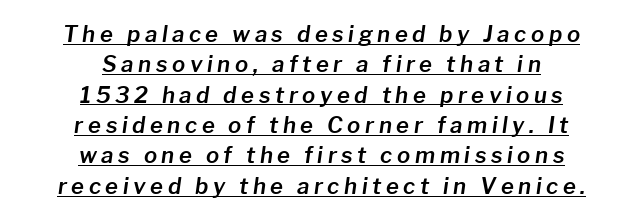
Q: Is the text italic (slanted)? A: Yes, it leans right by about 8 degrees.
Q: Is the text underlined? A: Yes.
Q: How is the paragraph aligned? A: Centered.
Q: Is the spacing between letters normal or unusually wide? A: Unusually wide.
Q: Is the spacing between lines tight, normal or loose? A: Normal.
